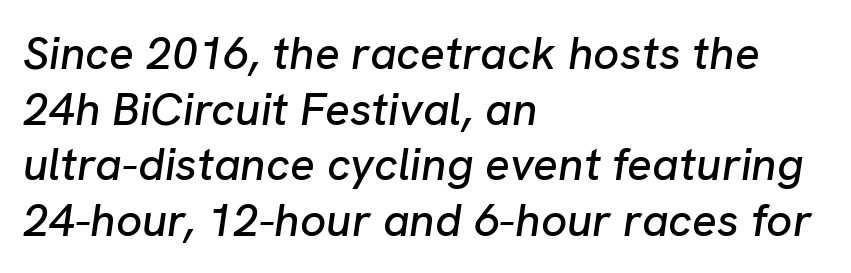
This is oblique type, the kind used for emphasis or titles. Nothing unusual about the tracking: characters are spaced as the font intends. Note the varied advance widths — an 'i' is clearly narrower than an 'm'. The lines are quadded left. The string is rendered with underlining switched off.
